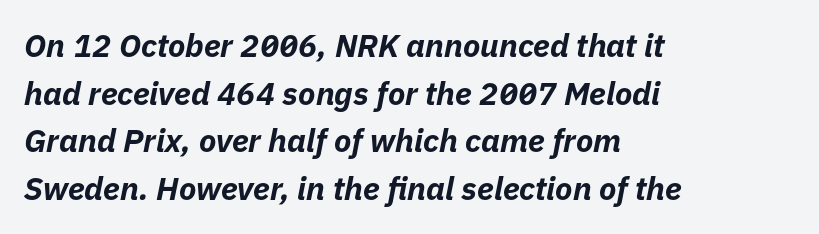
Rule under the text: the space is simply empty. Heavy, bold letterforms. The rendering keeps characters at their native spacing. Each letter keeps its own natural width here, so spacing adapts to shape. The rendering uses a moderate line-height, typical for paragraphs.
